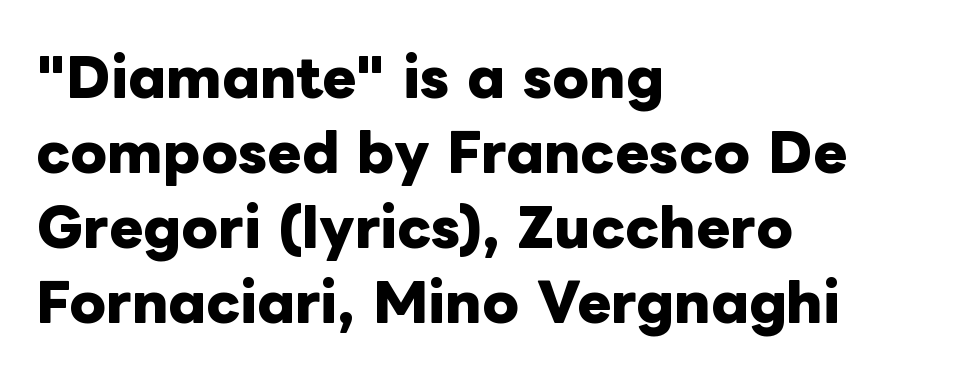
Q: Is the text bold? A: Yes.
Q: Is the text italic (slanted)? A: No, it is upright.
Q: Is the text underlined? A: No.
Q: How is the paragraph aligned? A: Left-aligned.
Q: Is the spacing between letters normal or unusually wide? A: Normal.
Q: Is the spacing between lines tight, normal or loose? A: Normal.
Q: Width (condensed, normal, or wide)? A: Normal.
Q: Stroke contrast? A: Low.
Q: x-height? A: Medium.
Q: Monospaced? A: No.
